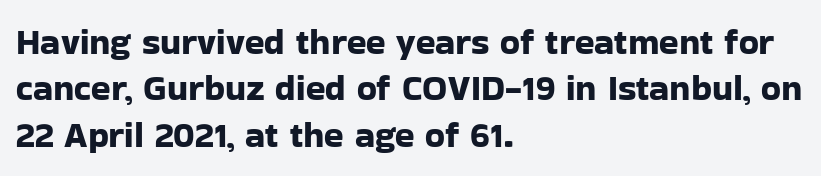
{"serif": "no", "italic": "no", "width": "normal", "stroke_contrast": "low", "x_height": "medium", "monospaced": "no", "underline": "no", "align": "left", "line_spacing": "normal", "line_spacing_ratio": 1.29, "letter_spacing": "normal", "letter_spacing_em": 0.0, "glyph_px": 36}
